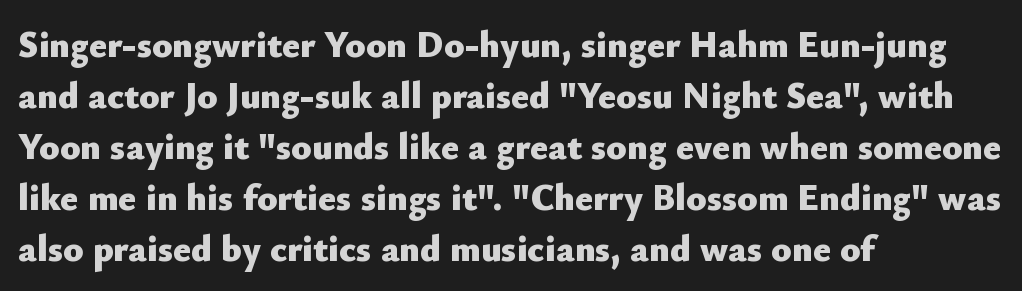
The image shows 37 px heavy sans-serif type, upright; set left-aligned, normal line spacing (1.38x), normal letter spacing, not underlined; low stroke contrast and a small x-height.
